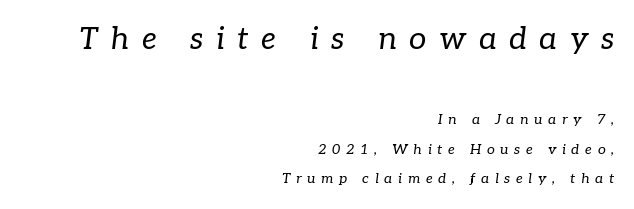
{"serif": "yes", "italic": "yes", "lean": "right", "slant_degrees": 7, "bold": "no", "weight": "regular", "width": "normal", "stroke_contrast": "low", "x_height": "medium", "monospaced": "no", "underline": "no", "align": "right", "line_spacing": "loose", "line_spacing_ratio": 2.13, "letter_spacing": "wide", "letter_spacing_em": 0.41, "larger_block": "first", "size_ratio": 2.21, "glyph_px": 31}
